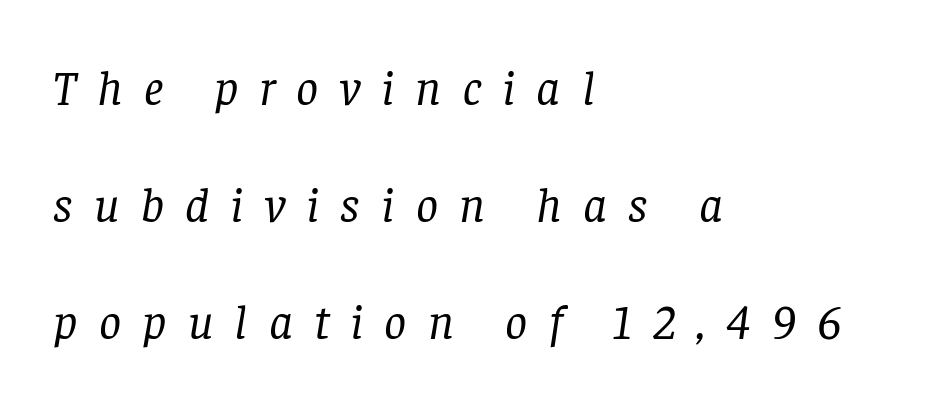
The image shows 49 px regular-weight serif type, italic (leaning right); set left-aligned, loose line spacing (2.39x), unusually wide letter spacing (+0.43 em), not underlined; low stroke contrast and a large x-height.
